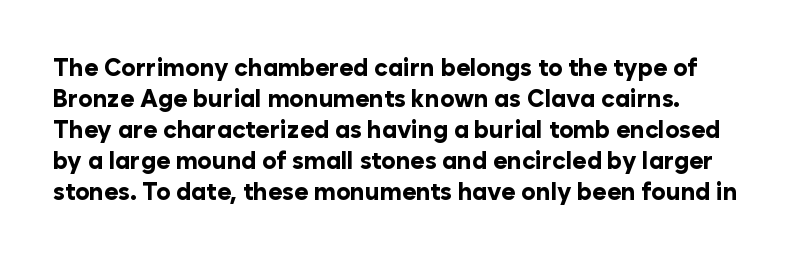
Q: Is the text bold? A: Yes.
Q: Is the text italic (slanted)? A: No, it is upright.
Q: Is the text underlined? A: No.
Q: Is the spacing between letters normal or unusually wide? A: Normal.
Q: Is the spacing between lines tight, normal or loose? A: Normal.
